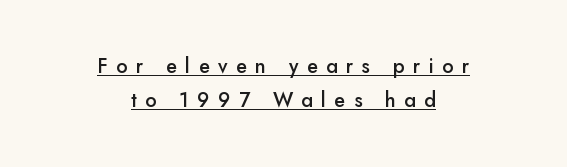
{"italic": "no", "bold": "semi", "underline": "yes", "align": "center", "line_spacing_ratio": 1.71, "letter_spacing": "wide", "letter_spacing_em": 0.42, "glyph_px": 20}
